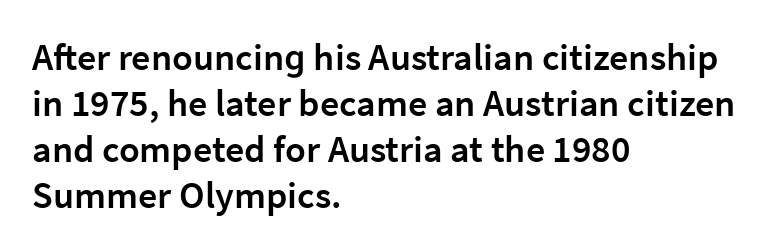
The image shows 38 px semibold sans-serif type, upright; set left-aligned, line spacing 1.21x, normal letter spacing, not underlined; low stroke contrast and a medium x-height.
